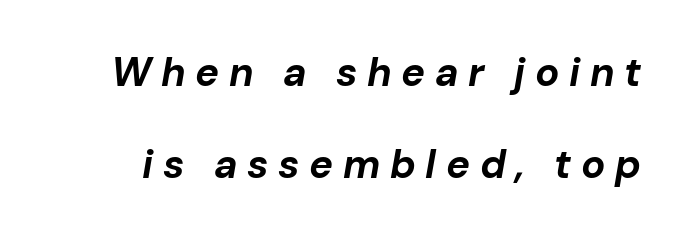
{"italic": "yes", "lean": "right", "slant_degrees": 10, "bold": "yes", "weight": "bold", "width": "normal", "stroke_contrast": "low", "x_height": "medium", "monospaced": "no", "underline": "no", "line_spacing": "loose", "line_spacing_ratio": 2.31, "letter_spacing": "wide", "letter_spacing_em": 0.24, "glyph_px": 40}
